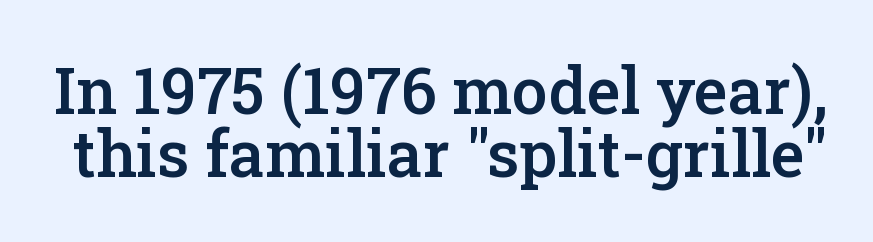
Q: Is the text bold? A: Semi-bold.
Q: Is the text italic (slanted)? A: No, it is upright.
Q: Is the typeface a serif or a sans-serif typeface? A: Serif.
Q: Is the text underlined? A: No.
Q: Is the spacing between letters normal or unusually wide? A: Normal.
Q: Is the spacing between lines tight, normal or loose? A: Tight.
Q: Width (condensed, normal, or wide)? A: Normal.
Q: Stroke contrast? A: Low.
Q: x-height? A: Medium.
Q: Monospaced? A: No.
